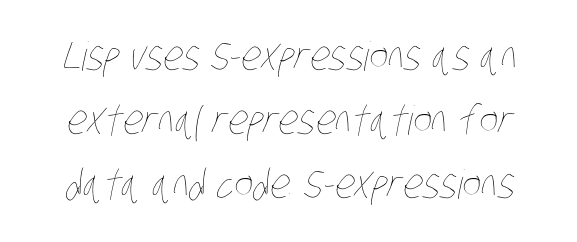
The image shows 40 px thin, condensed type; set normal line spacing (1.6x), normal letter spacing, not underlined; low stroke contrast and a large x-height.
